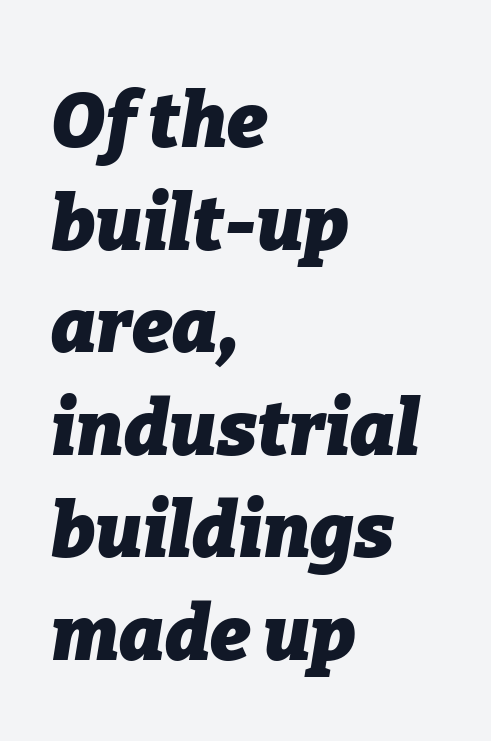
{"italic": "yes", "lean": "right", "slant_degrees": 9, "bold": "yes", "weight": "heavy", "width": "normal", "stroke_contrast": "low", "x_height": "medium", "monospaced": "no", "underline": "no", "align": "left", "line_spacing": "normal", "line_spacing_ratio": 1.35, "letter_spacing": "normal", "letter_spacing_em": 0.0, "glyph_px": 76}
